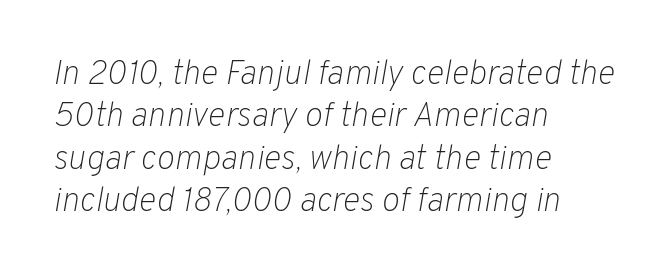
{"italic": "yes", "lean": "right", "slant_degrees": 10, "bold": "no", "weight": "light", "width": "normal", "stroke_contrast": "low", "x_height": "medium", "monospaced": "no", "underline": "no", "align": "left", "line_spacing": "normal", "line_spacing_ratio": 1.25, "letter_spacing": "normal", "letter_spacing_em": 0.0, "glyph_px": 34}
